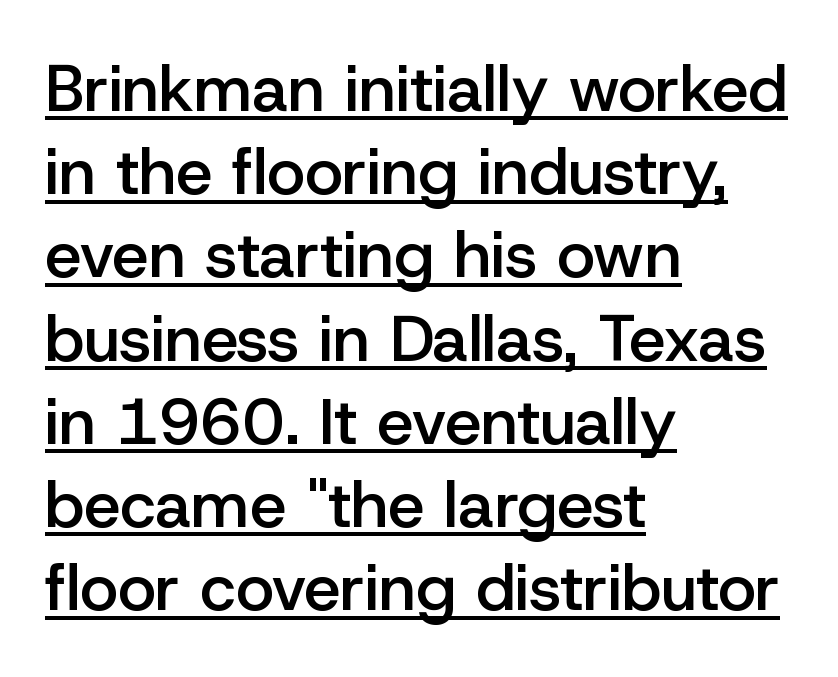
{"serif": "no", "italic": "no", "bold": "semi", "weight": "semibold", "width": "normal", "stroke_contrast": "low", "x_height": "medium", "monospaced": "no", "underline": "yes", "align": "left", "line_spacing": "normal", "line_spacing_ratio": 1.28, "letter_spacing": "normal", "letter_spacing_em": 0.0, "glyph_px": 65}
